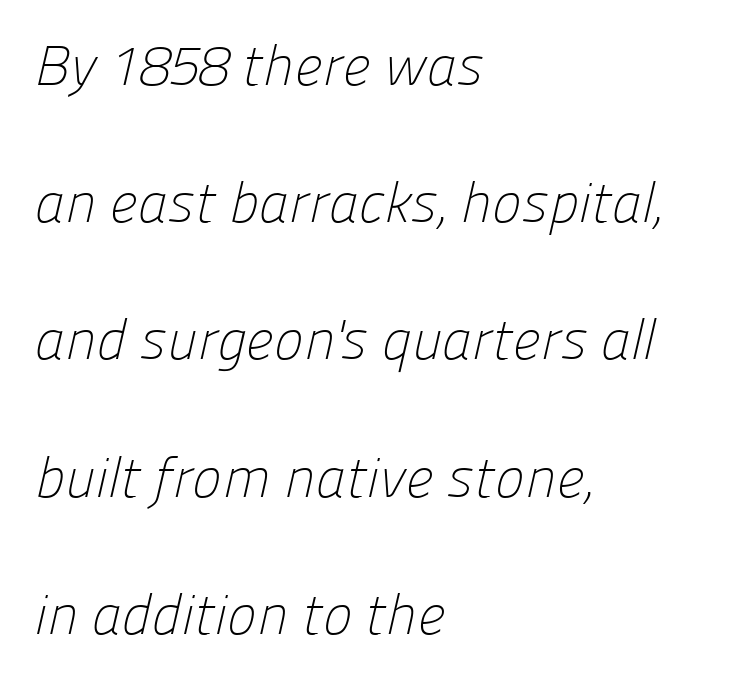
{"serif": "no", "bold": "no", "weight": "light", "width": "normal", "stroke_contrast": "low", "x_height": "medium", "monospaced": "no", "underline": "no", "align": "left", "line_spacing": "loose", "line_spacing_ratio": 2.45, "letter_spacing": "normal", "letter_spacing_em": 0.0, "glyph_px": 56}
